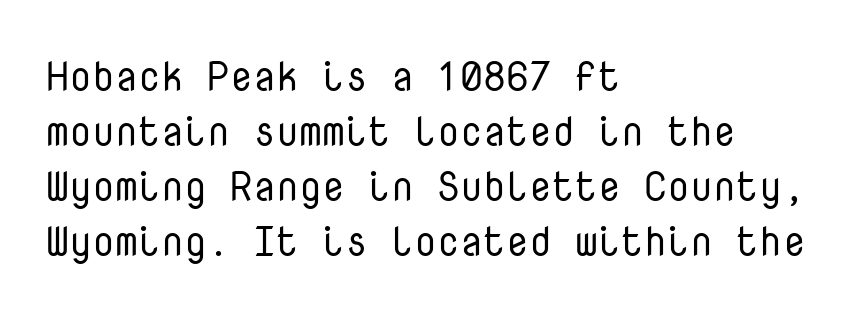
The image shows 41 px regular-weight sans-serif type, upright, monospaced; set left-aligned, normal line spacing (1.34x), normal letter spacing, not underlined; low stroke contrast and a medium x-height.
